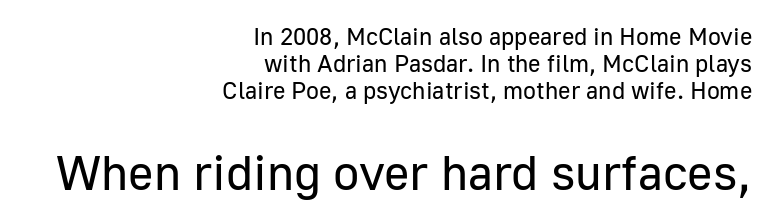
Nobody drew a line under any word here. Do the characters align in a grid? No, the font is proportional. In CSS terms this would be text-align: right. Short note: letters normally spaced.
